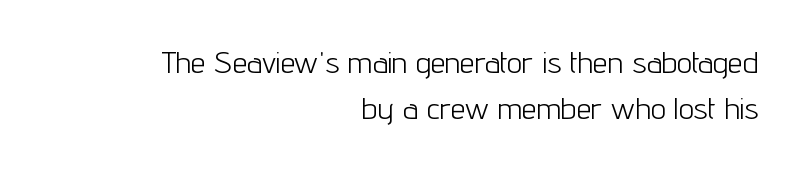
{"serif": "no", "italic": "no", "bold": "no", "weight": "light", "width": "condensed", "stroke_contrast": "low", "x_height": "medium", "monospaced": "no", "underline": "no", "align": "right", "line_spacing": "normal", "line_spacing_ratio": 1.53, "letter_spacing": "normal", "letter_spacing_em": 0.0, "glyph_px": 30}
